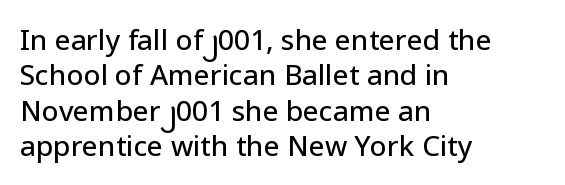
{"serif": "no", "italic": "no", "width": "normal", "stroke_contrast": "low", "x_height": "medium", "monospaced": "no", "underline": "no", "align": "left", "line_spacing": "normal", "line_spacing_ratio": 1.26, "letter_spacing": "normal", "letter_spacing_em": 0.0, "glyph_px": 28}
